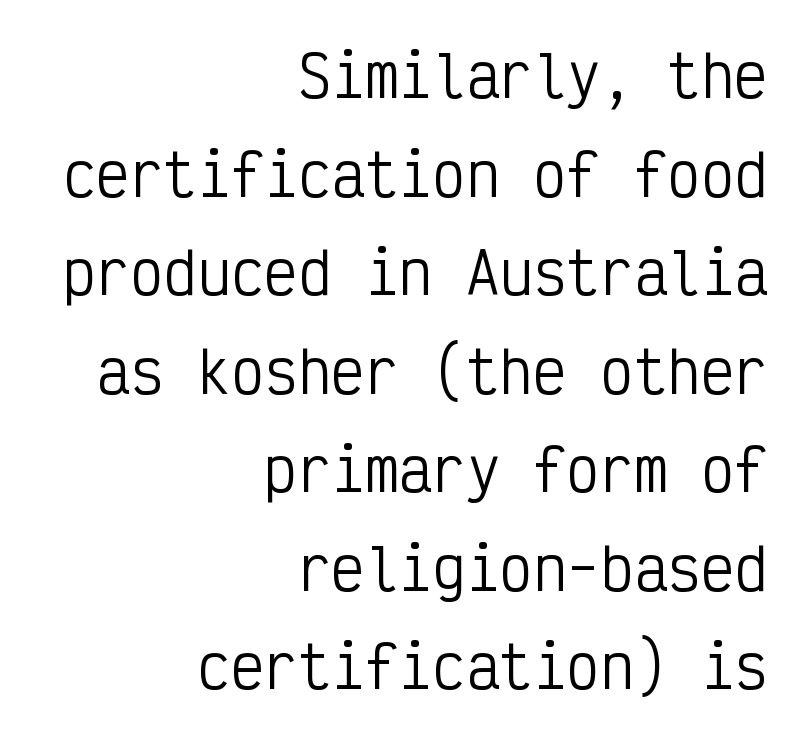
Q: Is the text bold? A: No.
Q: Is the text italic (slanted)? A: No, it is upright.
Q: Is the typeface a serif or a sans-serif typeface? A: Sans-serif.
Q: Is the text underlined? A: No.
Q: How is the paragraph aligned? A: Right-aligned.
Q: Is the spacing between letters normal or unusually wide? A: Normal.
Q: Width (condensed, normal, or wide)? A: Condensed.
Q: Stroke contrast? A: Low.
Q: x-height? A: Medium.
Q: Monospaced? A: Yes.
